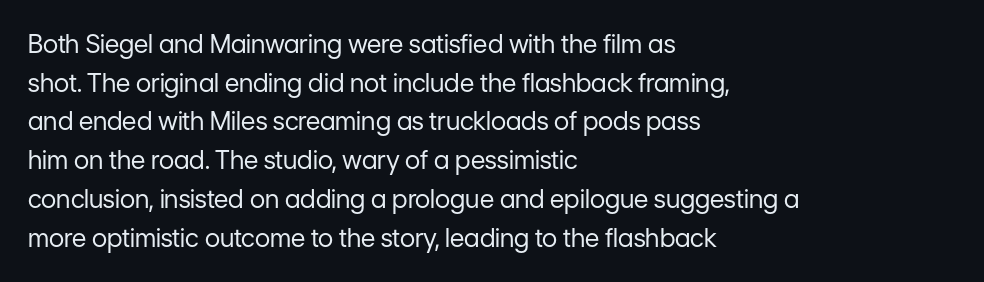
Q: Is the text bold? A: No.
Q: Is the text italic (slanted)? A: No, it is upright.
Q: Is the text underlined? A: No.
Q: How is the paragraph aligned? A: Left-aligned.
Q: Is the spacing between letters normal or unusually wide? A: Normal.
Q: Is the spacing between lines tight, normal or loose? A: Normal.
